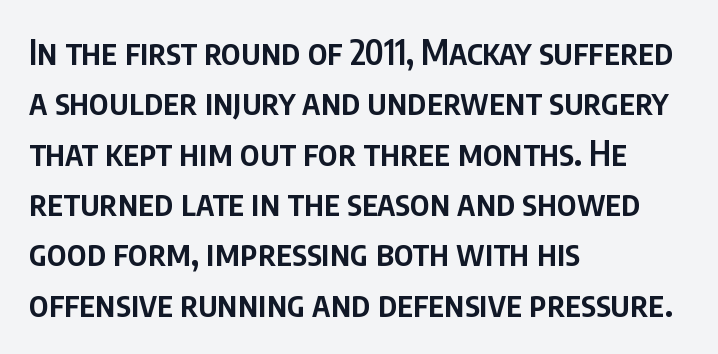
Q: Is the text bold? A: Semi-bold.
Q: Is the text italic (slanted)? A: No, it is upright.
Q: Is the typeface a serif or a sans-serif typeface? A: Sans-serif.
Q: Is the text underlined? A: No.
Q: How is the paragraph aligned? A: Left-aligned.
Q: Is the spacing between letters normal or unusually wide? A: Normal.
Q: Is the spacing between lines tight, normal or loose? A: Normal.
Q: Width (condensed, normal, or wide)? A: Condensed.
Q: Stroke contrast? A: Low.
Q: x-height? A: Large.
Q: Monospaced? A: No.
